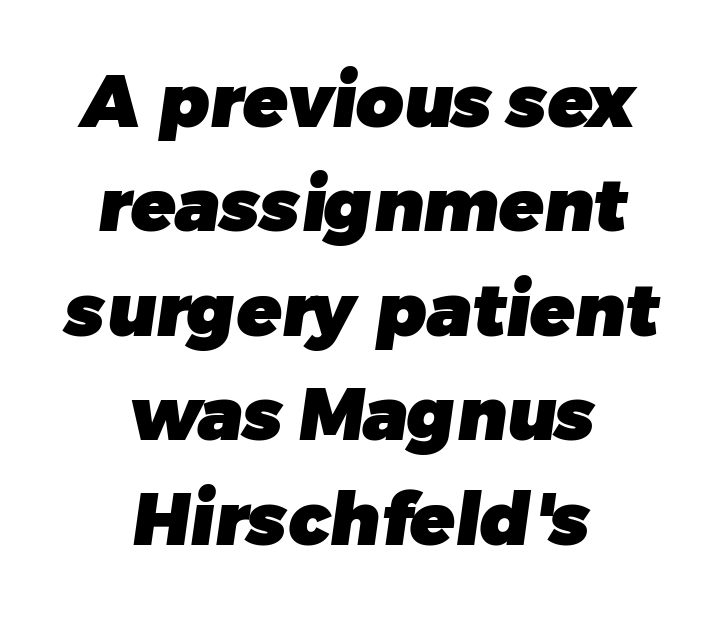
The image shows 73 px heavy sans-serif type; set centered, normal line spacing (1.43x), normal letter spacing, not underlined; low stroke contrast and a medium x-height.
